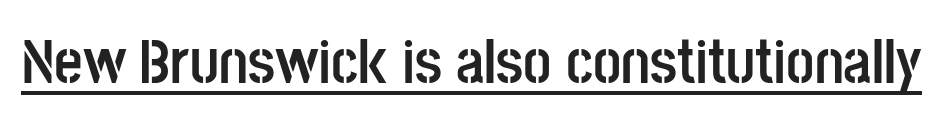
{"serif": "no", "italic": "no", "bold": "yes", "weight": "semibold", "width": "condensed", "stroke_contrast": "low", "x_height": "large", "monospaced": "no", "underline": "yes", "letter_spacing": "normal", "letter_spacing_em": 0.0, "glyph_px": 62}
